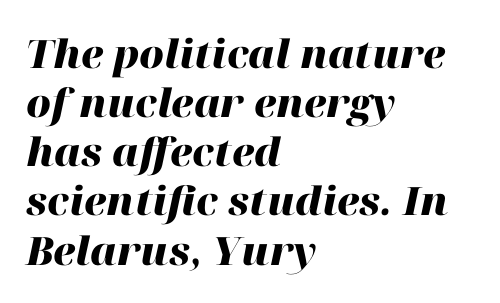
The image shows 39 px heavy type, italic (leaning right); set left-aligned, normal line spacing (1.26x), normal letter spacing, not underlined; high stroke contrast and a medium x-height.
